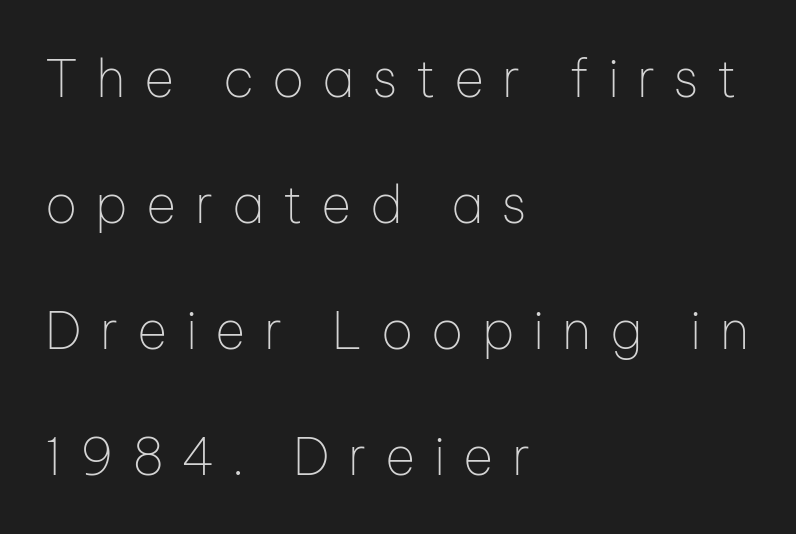
Weight: not bold — regular or lighter. Unmarked baselines from the first word to the last. The type sits square on the baseline with zero lean. Typographically, this falls in the sans-serif category. Spacing verdict: proportional, widths tailored to each character.
